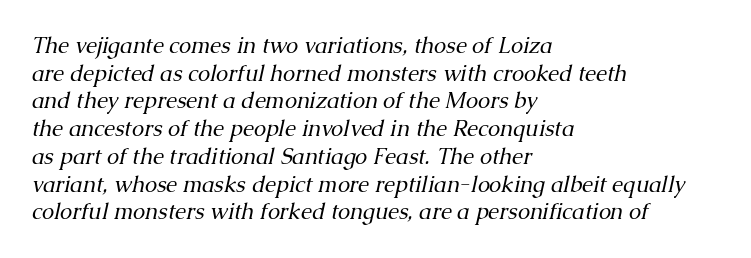
Q: Is the text bold? A: No.
Q: Is the text italic (slanted)? A: Yes, it leans right by about 13 degrees.
Q: Is the text underlined? A: No.
Q: How is the paragraph aligned? A: Left-aligned.
Q: Is the spacing between letters normal or unusually wide? A: Normal.
Q: Is the spacing between lines tight, normal or loose? A: Normal.
